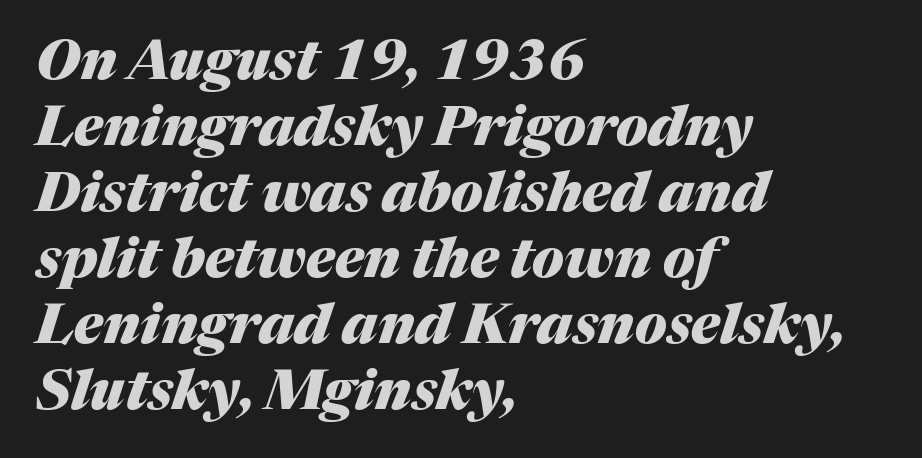
Students, note that the glyphs here touch the page at normal intervals. Heft: maximum for text — a bold. Alignment: flush left. This rendering features lettering with no underline. Varying glyph widths throughout — classic text-font behaviour.
